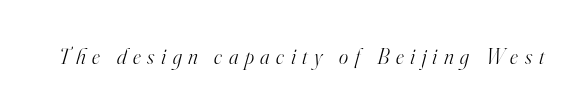
Decoration check: the copy has no underline. Tracking here is generous; glyphs stand well apart from one another. In terms of posture, this sample is oblique. A quiet, ordinary-to-light weight characterises the typeface.
